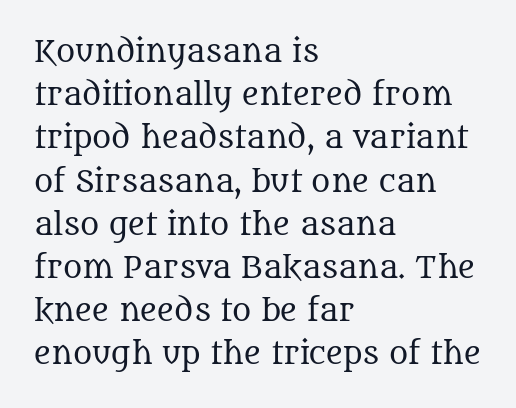
Little horizontal feet cap the strokes, marking this as serif type. Is the type heavy? It reads as light-to-regular instead. What's the leading like? Ordinary, nothing unusual. The specimen omits any rule beneath the text block's lines. A roman cut, with each character standing at attention. The paragraph shown leans on its left margin.
